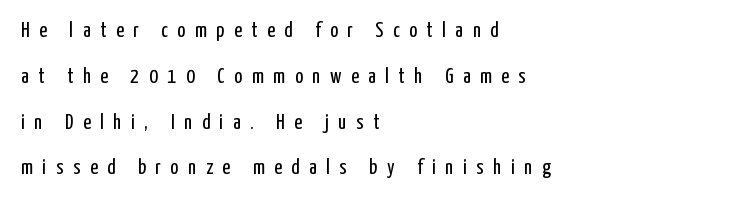
{"italic": "no", "bold": "no", "underline": "no", "align": "left", "line_spacing": "loose", "line_spacing_ratio": 2.18, "letter_spacing": "wide", "letter_spacing_em": 0.46, "glyph_px": 21}
